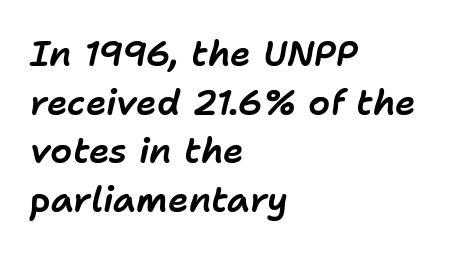
The image shows 35 px text type, italic (leaning right); set left-aligned, normal line spacing (1.39x), normal letter spacing, not underlined; low stroke contrast and a medium x-height.
